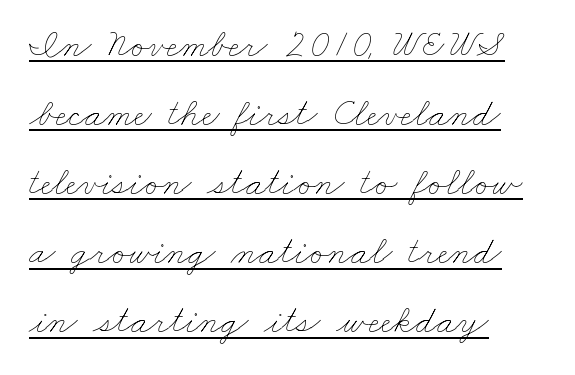
Q: Is the text bold? A: No.
Q: Is the text underlined? A: Yes.
Q: How is the paragraph aligned? A: Left-aligned.
Q: Is the spacing between letters normal or unusually wide? A: Normal.
Q: Width (condensed, normal, or wide)? A: Wide.
Q: Stroke contrast? A: Low.
Q: x-height? A: Small.
Q: Monospaced? A: No.
